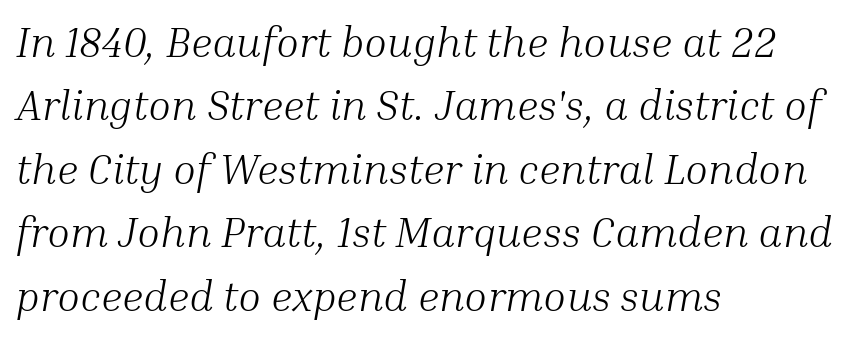
Q: Is the text bold? A: No.
Q: Is the text italic (slanted)? A: Yes, it leans right by about 10 degrees.
Q: Is the typeface a serif or a sans-serif typeface? A: Serif.
Q: Is the text underlined? A: No.
Q: How is the paragraph aligned? A: Left-aligned.
Q: Is the spacing between letters normal or unusually wide? A: Normal.
Q: Is the spacing between lines tight, normal or loose? A: Normal.
Q: Width (condensed, normal, or wide)? A: Normal.
Q: Stroke contrast? A: Medium.
Q: x-height? A: Medium.
Q: Monospaced? A: No.
